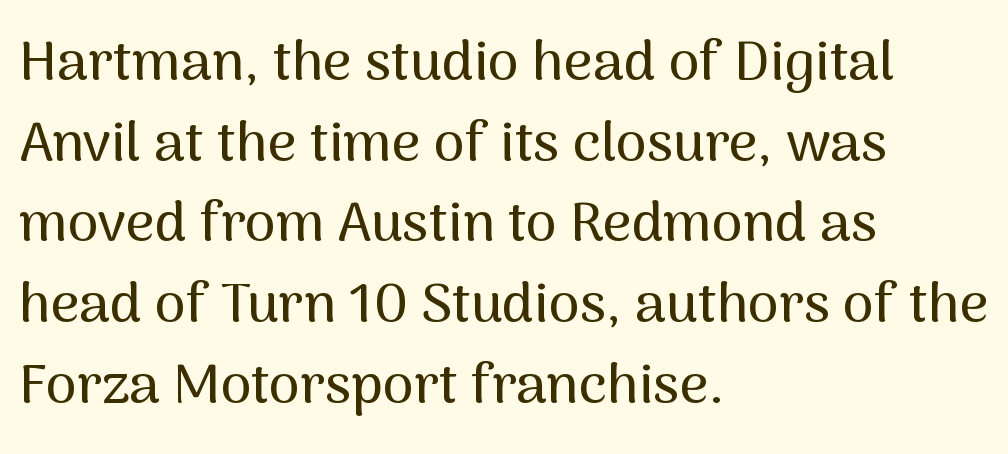
The image shows 56 px sans-serif type, upright; set left-aligned, normal line spacing (1.44x), normal letter spacing, not underlined; medium stroke contrast and a medium x-height.
